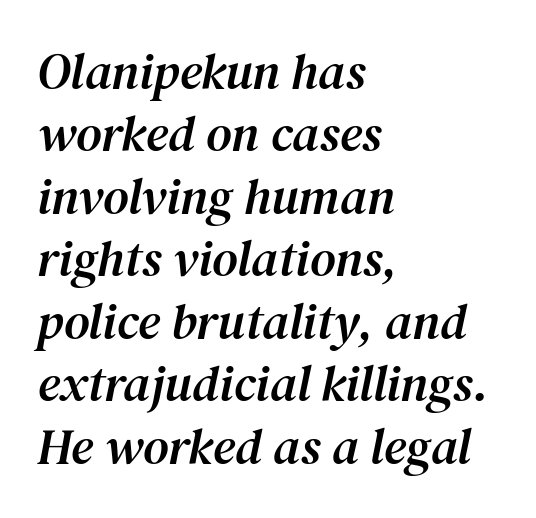
Q: Is the text italic (slanted)? A: Yes, it leans right by about 12 degrees.
Q: Is the typeface a serif or a sans-serif typeface? A: Serif.
Q: Is the text underlined? A: No.
Q: How is the paragraph aligned? A: Left-aligned.
Q: Is the spacing between letters normal or unusually wide? A: Normal.
Q: Is the spacing between lines tight, normal or loose? A: Normal.
Q: Width (condensed, normal, or wide)? A: Normal.
Q: Stroke contrast? A: Medium.
Q: x-height? A: Medium.
Q: Monospaced? A: No.
